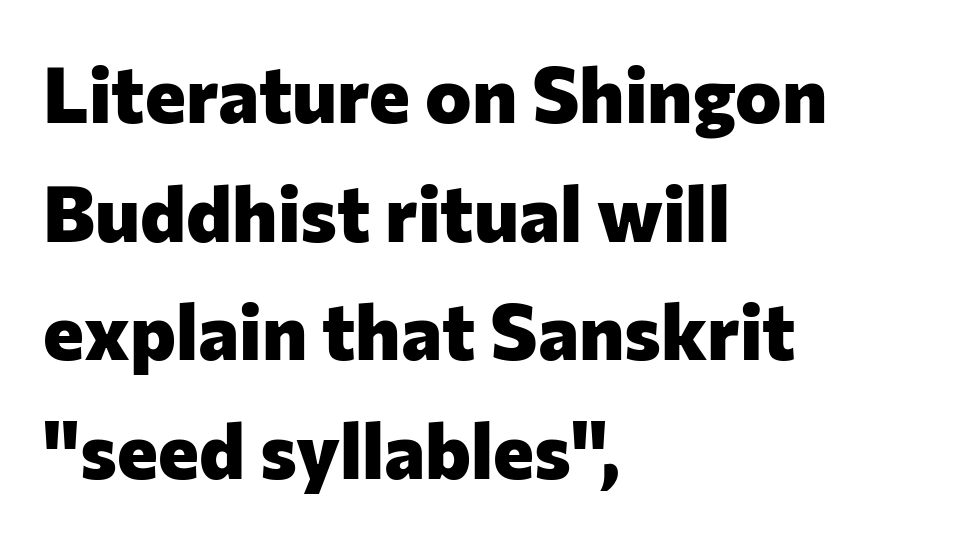
{"serif": "no", "italic": "no", "bold": "yes", "weight": "heavy", "width": "normal", "stroke_contrast": "low", "x_height": "medium", "monospaced": "no", "underline": "no", "align": "left", "line_spacing": "normal", "line_spacing_ratio": 1.52, "letter_spacing": "normal", "letter_spacing_em": 0.0, "glyph_px": 78}
